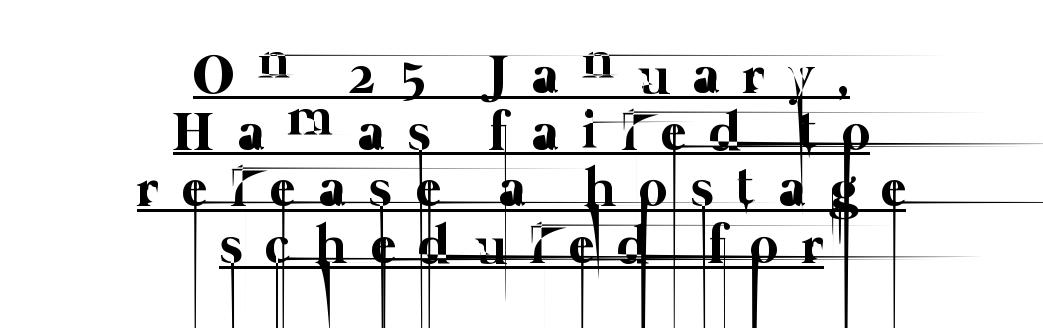
Q: Is the text bold? A: No.
Q: Is the text underlined? A: Yes.
Q: How is the paragraph aligned? A: Centered.
Q: Is the spacing between letters normal or unusually wide? A: Unusually wide.
Q: Is the spacing between lines tight, normal or loose? A: Tight.
Q: Width (condensed, normal, or wide)? A: Normal.
Q: Stroke contrast? A: Low.
Q: x-height? A: Medium.
Q: Monospaced? A: No.
